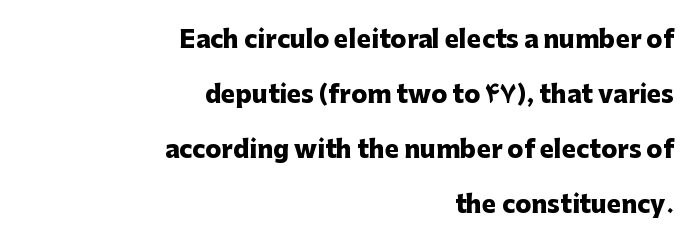
Decoration check: the copy has no underline. The lines are quadded right. This block would shrink considerably if given ordinary leading; it's expanded now. Ordinary non-slanted type is in use. No extra tracking has been applied to these lines.
